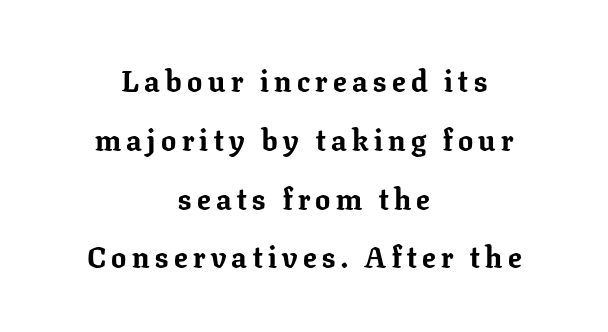
Q: Is the text bold? A: Yes.
Q: Is the text italic (slanted)? A: No, it is upright.
Q: Is the typeface a serif or a sans-serif typeface? A: Serif.
Q: Is the text underlined? A: No.
Q: How is the paragraph aligned? A: Centered.
Q: Is the spacing between lines tight, normal or loose? A: Loose.
Q: Width (condensed, normal, or wide)? A: Normal.
Q: Stroke contrast? A: Low.
Q: x-height? A: Medium.
Q: Monospaced? A: No.
